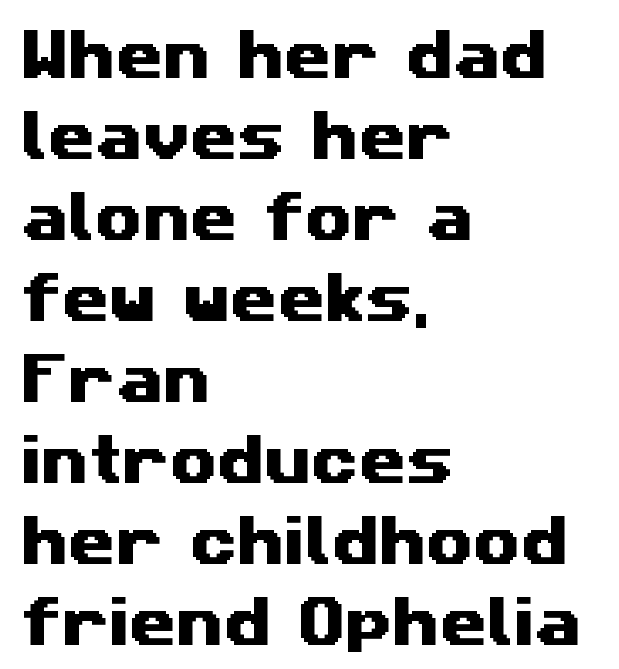
Q: Is the typeface a serif or a sans-serif typeface? A: Sans-serif.
Q: Is the text underlined? A: No.
Q: How is the paragraph aligned? A: Left-aligned.
Q: Is the spacing between letters normal or unusually wide? A: Normal.
Q: Is the spacing between lines tight, normal or loose? A: Normal.
Q: Width (condensed, normal, or wide)? A: Wide.
Q: Stroke contrast? A: Medium.
Q: x-height? A: Medium.
Q: Monospaced? A: No.
